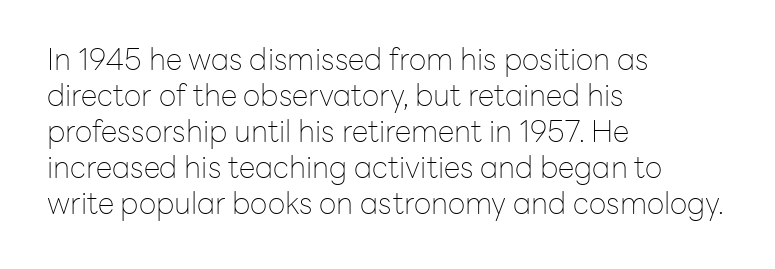
Q: Is the text bold? A: No.
Q: Is the text italic (slanted)? A: No, it is upright.
Q: Is the typeface a serif or a sans-serif typeface? A: Sans-serif.
Q: Is the text underlined? A: No.
Q: How is the paragraph aligned? A: Left-aligned.
Q: Is the spacing between letters normal or unusually wide? A: Normal.
Q: Width (condensed, normal, or wide)? A: Normal.
Q: Stroke contrast? A: Low.
Q: x-height? A: Medium.
Q: Monospaced? A: No.
